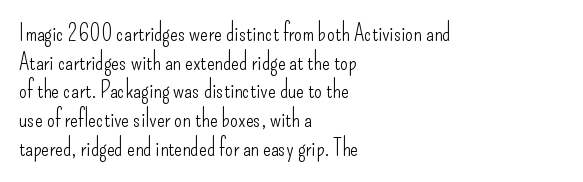
The lines sit at an ordinary, default distance from one another. The text block is weighted toward the left margin, trailing off unevenly rightward. Tracking value appears to be zero — textbook default spacing. Has an underline been added? It has not. Stroke mass is kept to a normal reading level or below.
